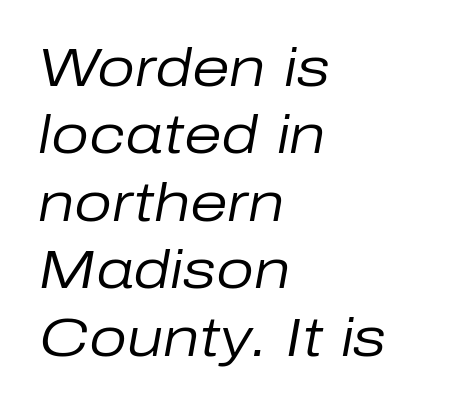
{"italic": "yes", "lean": "right", "slant_degrees": 10, "bold": "no", "weight": "regular", "width": "normal", "stroke_contrast": "low", "x_height": "medium", "monospaced": "no", "underline": "no", "align": "left", "line_spacing": "normal", "line_spacing_ratio": 1.25, "letter_spacing": "normal", "letter_spacing_em": 0.0, "glyph_px": 54}
